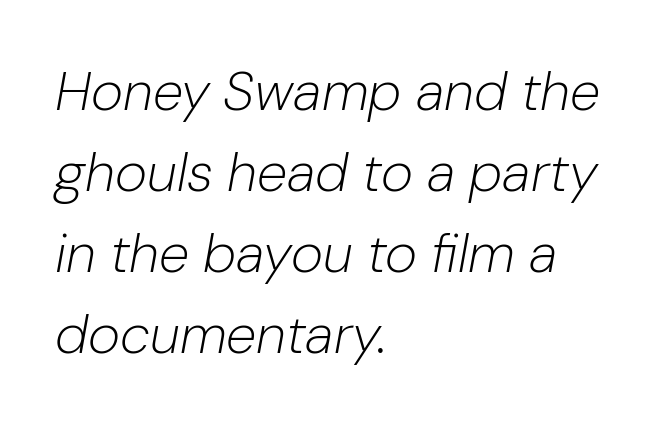
Q: Is the text bold? A: No.
Q: Is the text italic (slanted)? A: Yes, it leans right by about 10 degrees.
Q: Is the text underlined? A: No.
Q: How is the paragraph aligned? A: Left-aligned.
Q: Is the spacing between letters normal or unusually wide? A: Normal.
Q: Is the spacing between lines tight, normal or loose? A: Normal.
Q: Width (condensed, normal, or wide)? A: Normal.
Q: Stroke contrast? A: Low.
Q: x-height? A: Medium.
Q: Monospaced? A: No.
